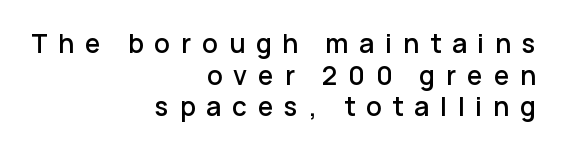
The image shows 26 px text type, upright; set right-aligned, line spacing 1.22x, unusually wide letter spacing (+0.42 em), not underlined.
